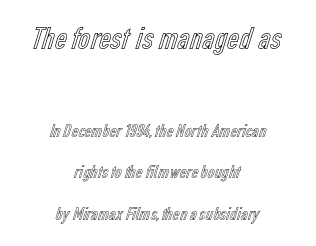
The image shows 33 px condensed type; set centered, loose line spacing (2.19x), normal letter spacing, not underlined; the first (top) block is 1.74x larger; a medium x-height.
